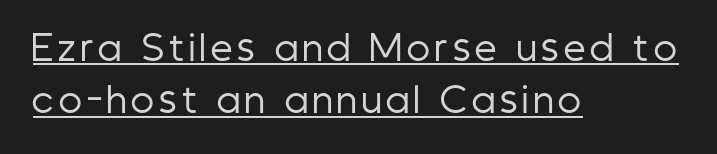
Q: Is the text bold? A: No.
Q: Is the text italic (slanted)? A: No, it is upright.
Q: Is the typeface a serif or a sans-serif typeface? A: Sans-serif.
Q: Is the text underlined? A: Yes.
Q: How is the paragraph aligned? A: Left-aligned.
Q: Is the spacing between lines tight, normal or loose? A: Normal.
Q: Width (condensed, normal, or wide)? A: Condensed.
Q: Stroke contrast? A: Low.
Q: x-height? A: Medium.
Q: Monospaced? A: No.
